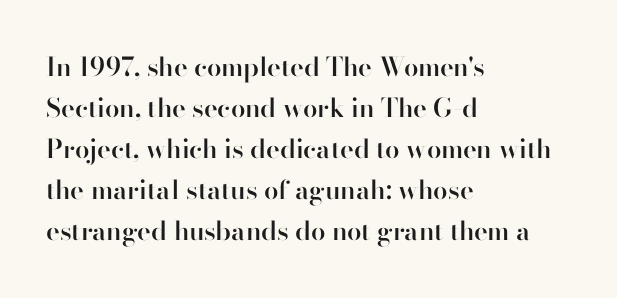
Q: Is the text bold? A: Semi-bold.
Q: Is the text italic (slanted)? A: No, it is upright.
Q: Is the text underlined? A: No.
Q: How is the paragraph aligned? A: Left-aligned.
Q: Is the spacing between letters normal or unusually wide? A: Normal.
Q: Is the spacing between lines tight, normal or loose? A: Normal.
